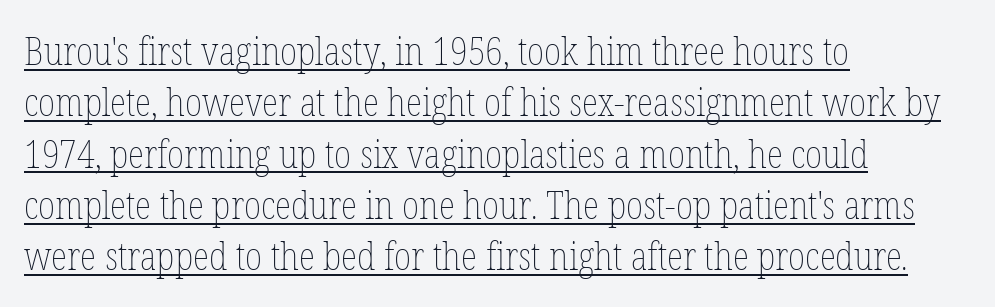
Q: Is the text bold? A: No.
Q: Is the text italic (slanted)? A: No, it is upright.
Q: Is the text underlined? A: Yes.
Q: How is the paragraph aligned? A: Left-aligned.
Q: Is the spacing between letters normal or unusually wide? A: Normal.
Q: Is the spacing between lines tight, normal or loose? A: Normal.
Q: Width (condensed, normal, or wide)? A: Condensed.
Q: Stroke contrast? A: Low.
Q: x-height? A: Medium.
Q: Monospaced? A: No.
